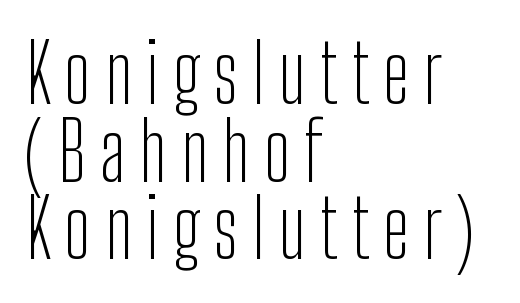
The image shows 80 px light, condensed sans-serif type, upright; set left-aligned, tight line spacing (0.97x), not underlined; low stroke contrast and a medium x-height.
